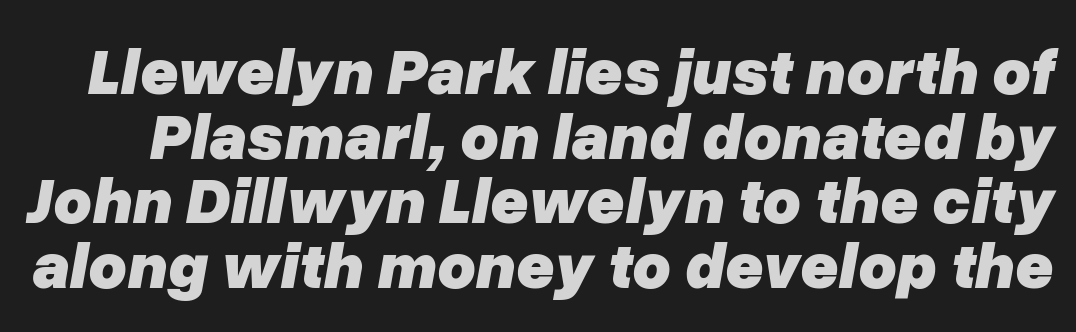
{"italic": "yes", "lean": "right", "slant_degrees": 10, "bold": "yes", "weight": "heavy", "width": "normal", "stroke_contrast": "low", "x_height": "medium", "monospaced": "no", "underline": "no", "line_spacing": "tight", "line_spacing_ratio": 0.98, "letter_spacing": "normal", "letter_spacing_em": 0.0, "glyph_px": 66}
